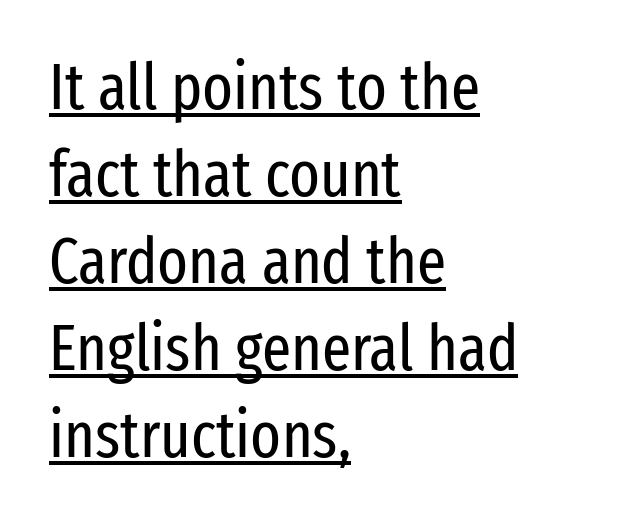
{"serif": "no", "italic": "no", "bold": "no", "weight": "regular", "width": "condensed", "stroke_contrast": "low", "x_height": "medium", "monospaced": "no", "underline": "yes", "align": "left", "line_spacing": "normal", "line_spacing_ratio": 1.36, "letter_spacing": "normal", "letter_spacing_em": 0.0, "glyph_px": 64}
